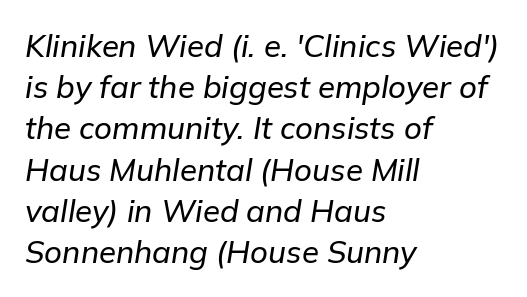
The image shows 31 px text type, italic (leaning right); set left-aligned, normal line spacing (1.33x), normal letter spacing, not underlined; low stroke contrast and a medium x-height.
